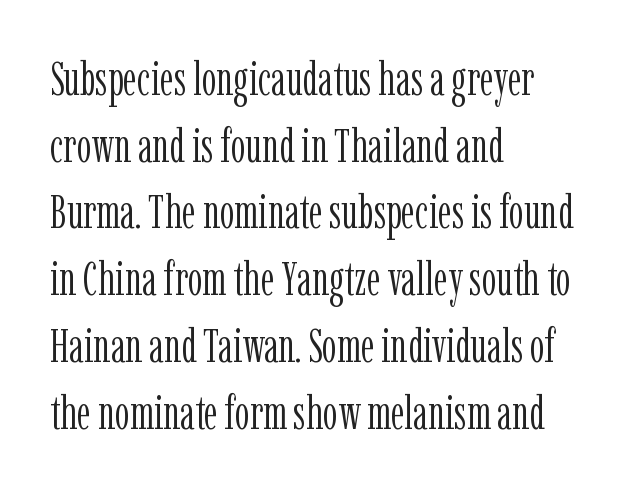
Examine the stroke ends and you'll spot serifs. The area under the type is left untouched. The lines sit at an ordinary, default distance from one another. A classic flush-left, rag-right setting is used for this passage. This reads as an unemphasized weight, regular at the heaviest.
